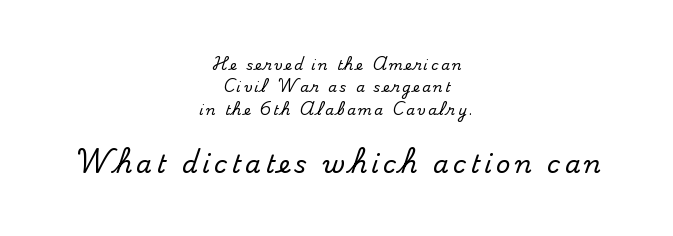
{"underline": "no", "align": "center", "line_spacing": "normal", "line_spacing_ratio": 1.59, "larger_block": "second", "size_ratio": 1.79, "glyph_px": 25}
